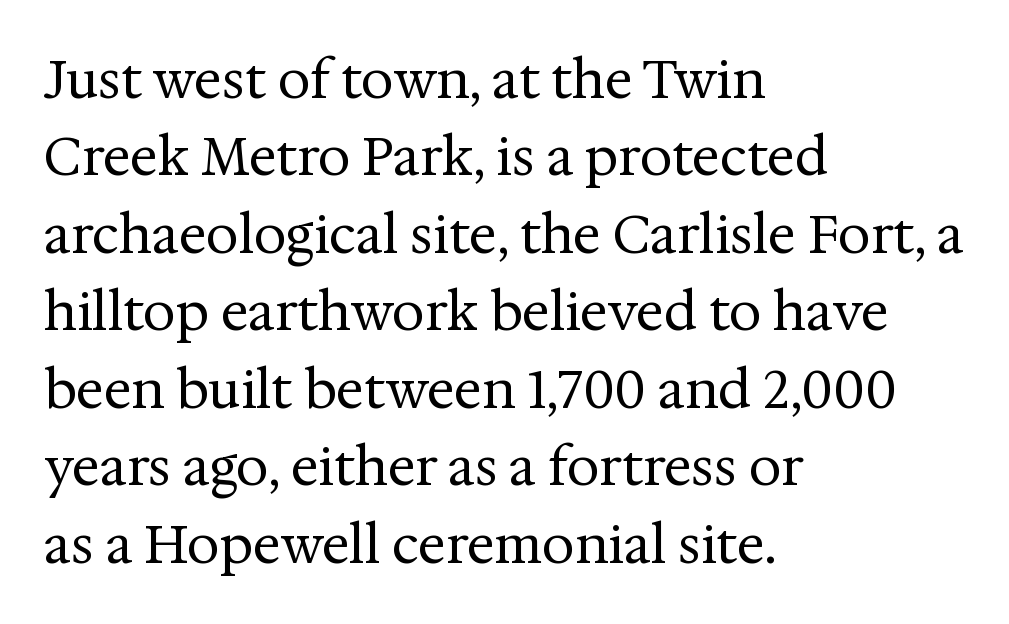
The image shows 52 px regular-weight serif type, upright; set left-aligned, normal line spacing (1.49x), normal letter spacing, not underlined; medium stroke contrast and a medium x-height.
